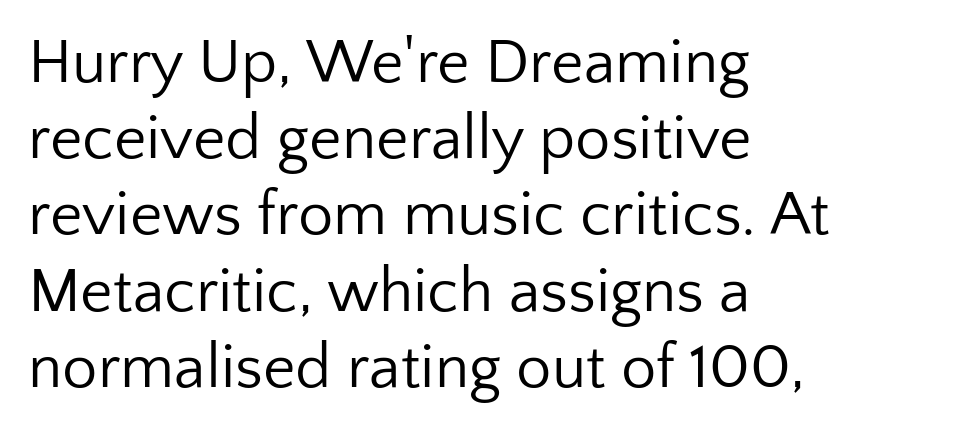
Q: Is the text bold? A: No.
Q: Is the text italic (slanted)? A: No, it is upright.
Q: Is the typeface a serif or a sans-serif typeface? A: Sans-serif.
Q: Is the text underlined? A: No.
Q: How is the paragraph aligned? A: Left-aligned.
Q: Is the spacing between letters normal or unusually wide? A: Normal.
Q: Width (condensed, normal, or wide)? A: Normal.
Q: Stroke contrast? A: Low.
Q: x-height? A: Medium.
Q: Monospaced? A: No.
